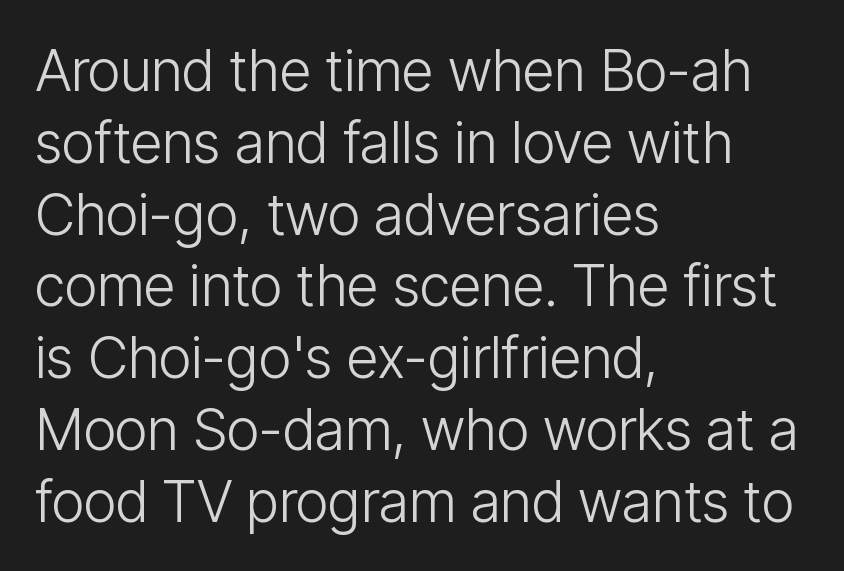
The characters display no serif detailing; their extremities are plain. If you measured baseline to baseline, you'd find a middling distance. The weight tops out at a normal text grade. Varying glyph widths throughout — classic text-font behaviour. Just letters on the line, the space beneath them empty.
